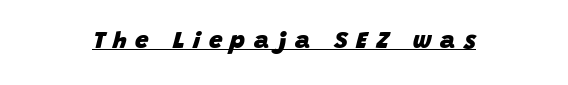
The image shows 24 px bold type, italic (leaning right); set unusually wide letter spacing (+0.35 em), underlined.
